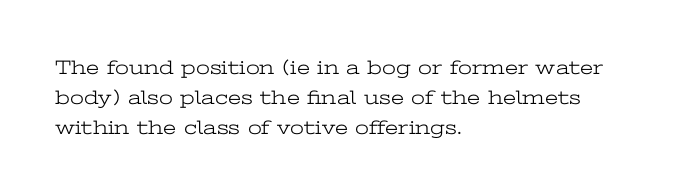
Q: Is the text bold? A: No.
Q: Is the text italic (slanted)? A: No, it is upright.
Q: Is the text underlined? A: No.
Q: How is the paragraph aligned? A: Left-aligned.
Q: Is the spacing between letters normal or unusually wide? A: Normal.
Q: Is the spacing between lines tight, normal or loose? A: Normal.
